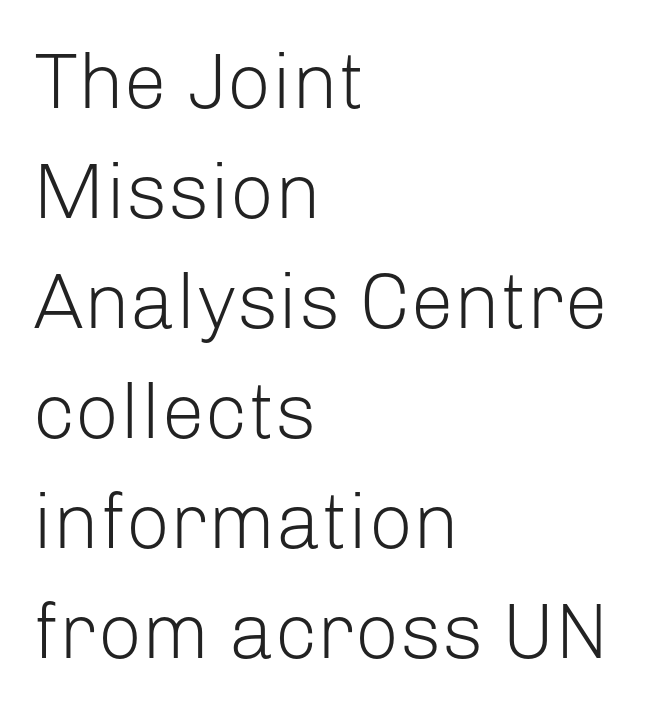
{"serif": "no", "italic": "no", "bold": "no", "weight": "light", "width": "normal", "stroke_contrast": "low", "x_height": "medium", "monospaced": "no", "underline": "no", "align": "left", "line_spacing": "normal", "line_spacing_ratio": 1.41, "letter_spacing": "normal", "letter_spacing_em": 0.0, "glyph_px": 78}
